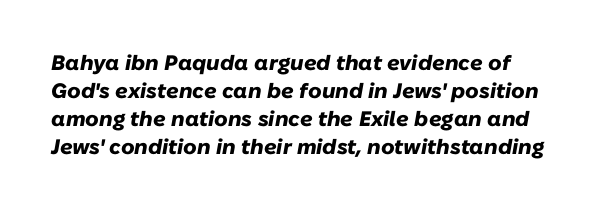
{"italic": "yes", "lean": "right", "slant_degrees": 10, "bold": "yes", "underline": "no", "line_spacing": "normal", "line_spacing_ratio": 1.33, "letter_spacing": "normal", "letter_spacing_em": 0.0, "glyph_px": 21}
